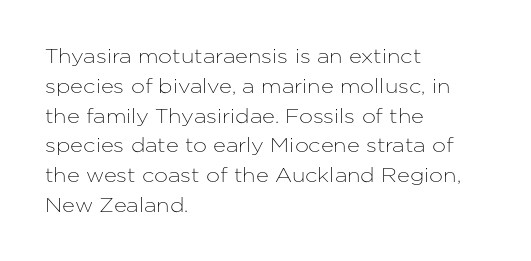
Notice how descenders clear the ascenders below comfortably — that's standard leading. In terms of letterspacing, this is plain default setting. Descender tails drop into unmarked territory. Layout note: lines flush left. The typography opts for an upright posture over an oblique one.
